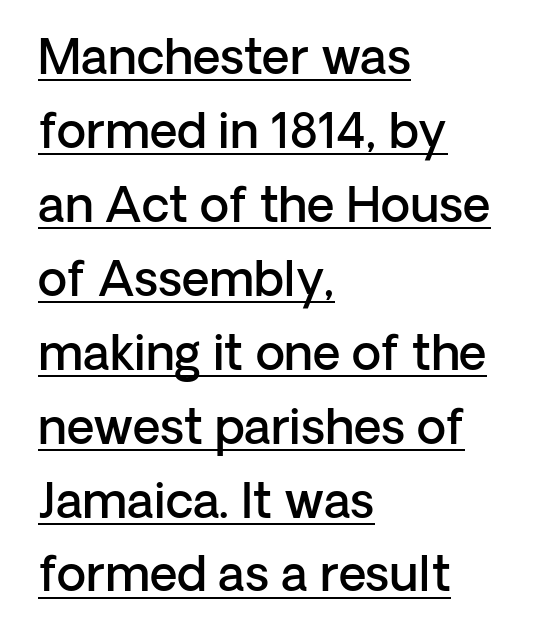
{"serif": "no", "italic": "no", "bold": "semi", "weight": "semibold", "width": "normal", "stroke_contrast": "low", "x_height": "medium", "monospaced": "no", "underline": "yes", "align": "left", "line_spacing": "normal", "line_spacing_ratio": 1.54, "letter_spacing": "normal", "letter_spacing_em": 0.0, "glyph_px": 48}
